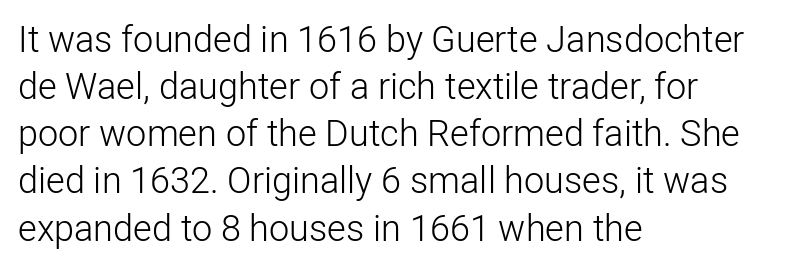
Quick note: underline off. Posture: vertical. Looks like regular typesetting: each glyph gets only the width it needs. Stroke thickness stays within the range of a standard reading face or lighter.
